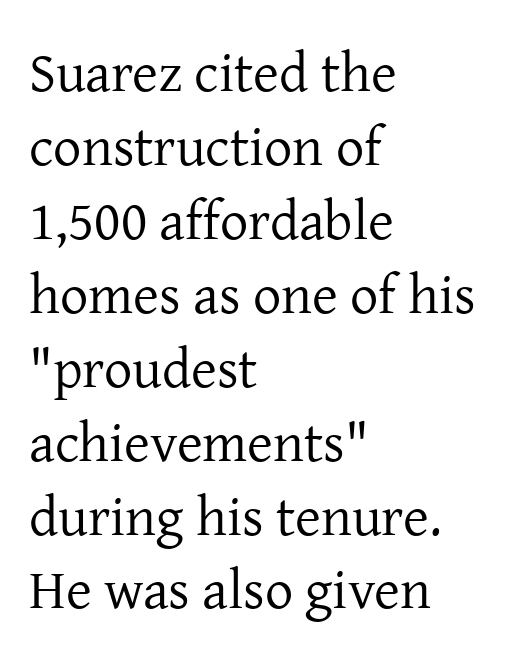
Q: Is the text bold? A: No.
Q: Is the text italic (slanted)? A: No, it is upright.
Q: Is the typeface a serif or a sans-serif typeface? A: Serif.
Q: Is the text underlined? A: No.
Q: How is the paragraph aligned? A: Left-aligned.
Q: Is the spacing between letters normal or unusually wide? A: Normal.
Q: Is the spacing between lines tight, normal or loose? A: Normal.
Q: Width (condensed, normal, or wide)? A: Normal.
Q: Stroke contrast? A: Low.
Q: x-height? A: Medium.
Q: Monospaced? A: No.
